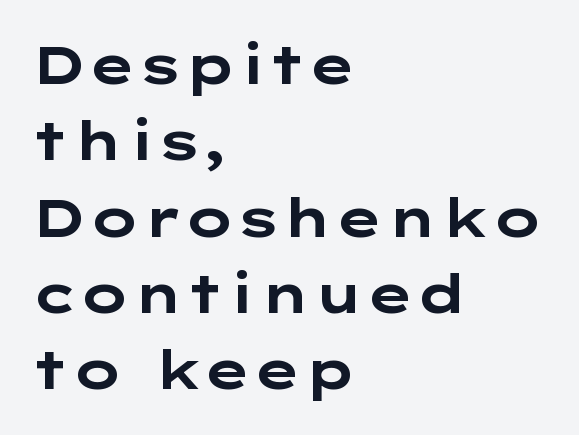
Q: Is the text bold? A: Yes.
Q: Is the text italic (slanted)? A: No, it is upright.
Q: Is the typeface a serif or a sans-serif typeface? A: Sans-serif.
Q: Is the text underlined? A: No.
Q: How is the paragraph aligned? A: Left-aligned.
Q: Is the spacing between letters normal or unusually wide? A: Normal.
Q: Is the spacing between lines tight, normal or loose? A: Normal.
Q: Width (condensed, normal, or wide)? A: Wide.
Q: Stroke contrast? A: Low.
Q: x-height? A: Medium.
